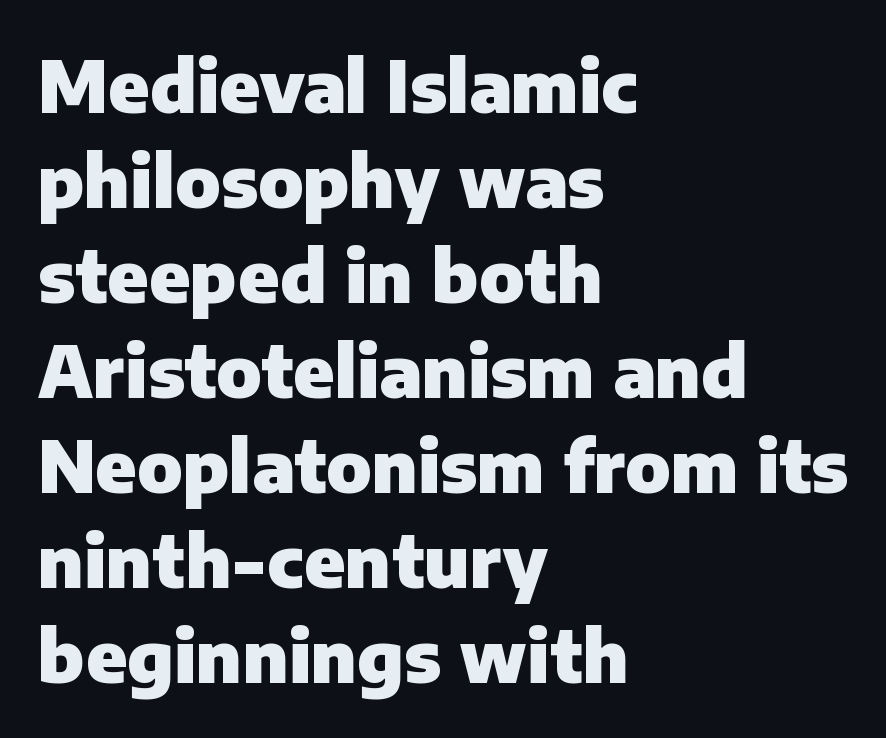
The image shows 72 px heavy sans-serif type, upright; set left-aligned, normal line spacing (1.32x), normal letter spacing, not underlined; low stroke contrast and a medium x-height.
